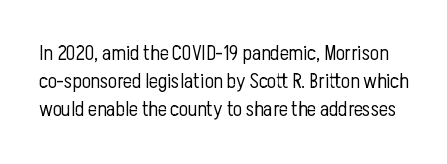
Tracking here is standard; glyphs follow each other at the usual distance. Reading down the column, the eye jumps a familiar distance to each next line. No word sits above an underline. If you drew a line through each stem, it would be perfectly vertical. Is this a heavy cut? Hardly; it is regular or lighter.
